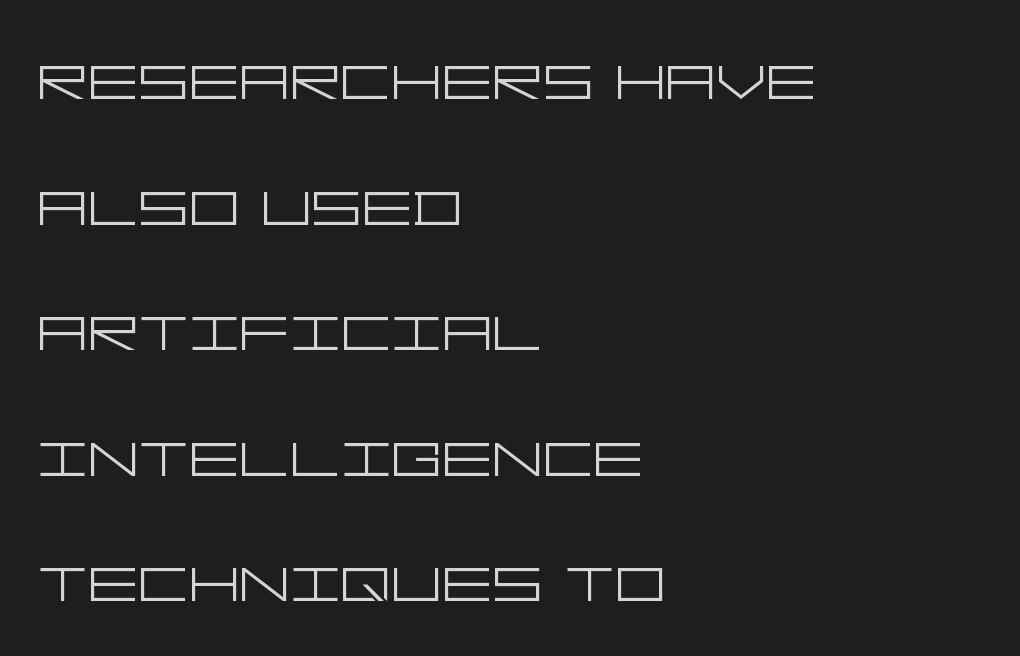
{"serif": "no", "italic": "no", "bold": "no", "weight": "light", "width": "wide", "stroke_contrast": "low", "x_height": "large", "underline": "no", "align": "left", "line_spacing": "normal", "line_spacing_ratio": 1.59, "letter_spacing": "normal", "letter_spacing_em": 0.0, "glyph_px": 79}
